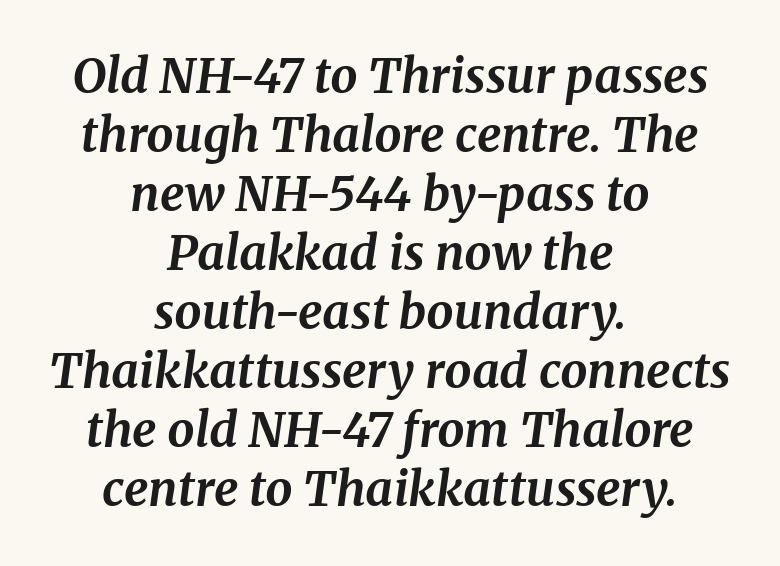
Q: Is the text bold? A: Yes.
Q: Is the text italic (slanted)? A: Yes, it leans right by about 8 degrees.
Q: Is the typeface a serif or a sans-serif typeface? A: Serif.
Q: Is the text underlined? A: No.
Q: How is the paragraph aligned? A: Centered.
Q: Is the spacing between letters normal or unusually wide? A: Normal.
Q: Width (condensed, normal, or wide)? A: Normal.
Q: Stroke contrast? A: Medium.
Q: x-height? A: Medium.
Q: Monospaced? A: No.
